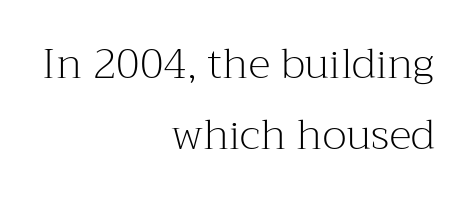
{"serif": "yes", "italic": "no", "bold": "no", "weight": "light", "width": "normal", "stroke_contrast": "medium", "x_height": "medium", "monospaced": "no", "underline": "no", "align": "right", "line_spacing": "normal", "line_spacing_ratio": 1.68, "letter_spacing": "normal", "letter_spacing_em": 0.0, "glyph_px": 42}
